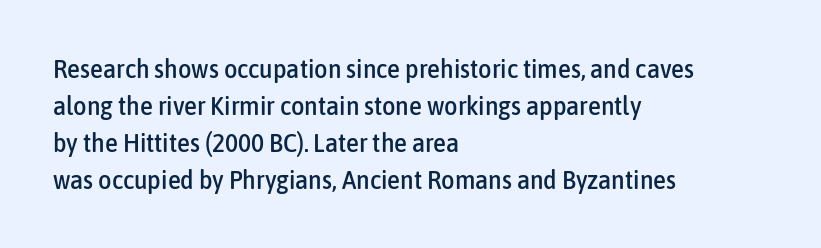
Inter-character spacing is left at the font's built-in metrics. Bare-footed words on every line. Every stem runs plumb, perpendicular to the baseline. Line spacing here is normal. Every row of glyphs begins at an identical x-position on the left.
